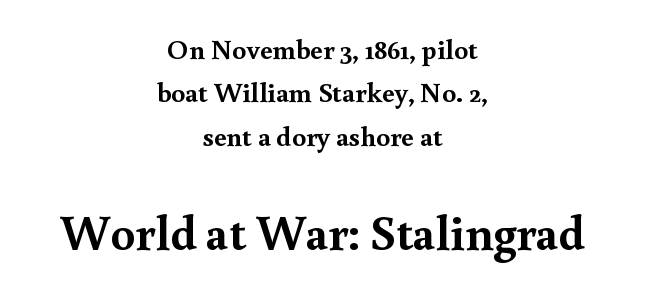
{"serif": "yes", "italic": "no", "bold": "yes", "weight": "semibold", "width": "normal", "x_height": "small", "monospaced": "no", "underline": "no", "align": "center", "line_spacing": "normal", "line_spacing_ratio": 1.55, "letter_spacing": "normal", "letter_spacing_em": 0.0, "larger_block": "second", "size_ratio": 1.75, "glyph_px": 49}
